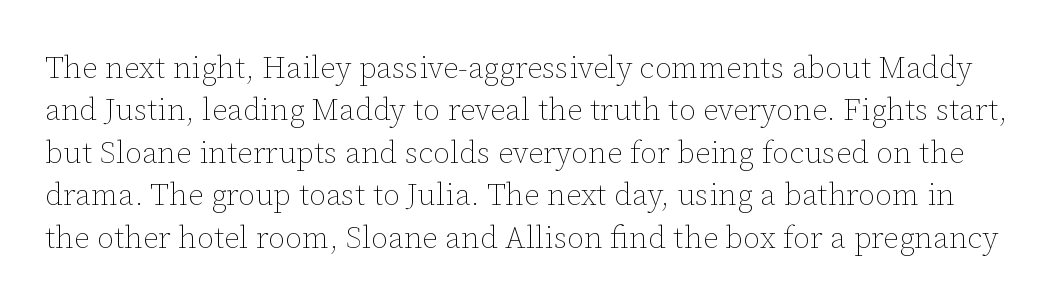
The image shows 31 px thin type, upright; set normal line spacing (1.37x), normal letter spacing, not underlined; low stroke contrast and a medium x-height.
